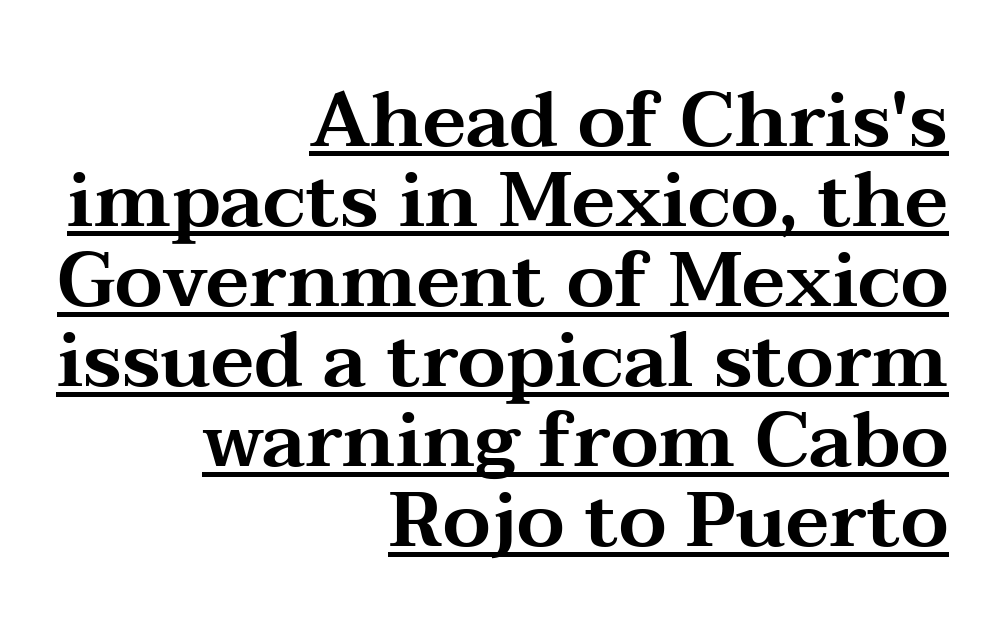
{"serif": "yes", "italic": "no", "width": "wide", "stroke_contrast": "medium", "x_height": "medium", "monospaced": "no", "underline": "yes", "align": "right", "line_spacing": "tight", "line_spacing_ratio": 1.04, "letter_spacing": "normal", "letter_spacing_em": 0.0, "glyph_px": 77}
